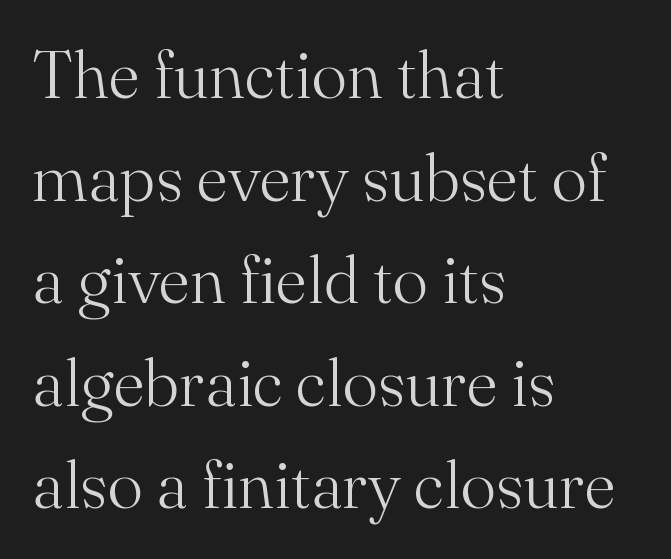
{"serif": "yes", "italic": "no", "bold": "no", "weight": "light", "width": "normal", "stroke_contrast": "medium", "x_height": "small", "monospaced": "no", "underline": "no", "align": "left", "line_spacing": "normal", "line_spacing_ratio": 1.53, "letter_spacing": "normal", "letter_spacing_em": 0.0, "glyph_px": 67}
